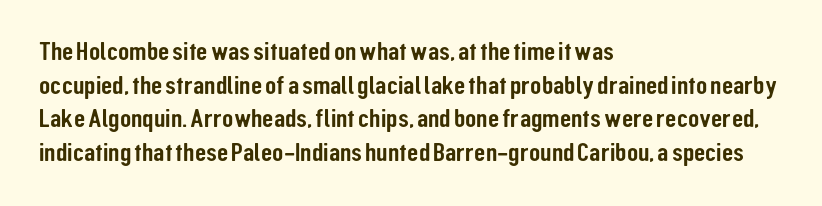
{"italic": "no", "underline": "no", "align": "left", "line_spacing": "normal", "line_spacing_ratio": 1.29, "letter_spacing": "normal", "letter_spacing_em": 0.0, "glyph_px": 26}
